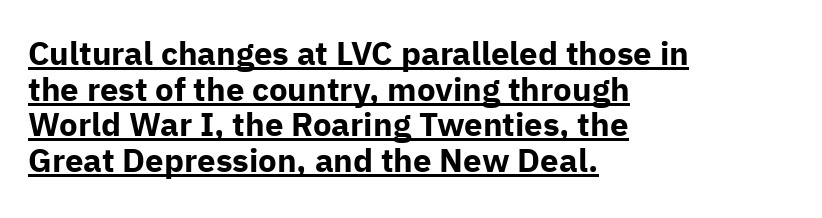
Nope, not italic — everything's standing straight. Students, observe: this is what under-led, compact text looks like. You could call the tracking neutral — neither tight nor loose. Which margin do the lines hug? The left one — the right edge is uneven.
